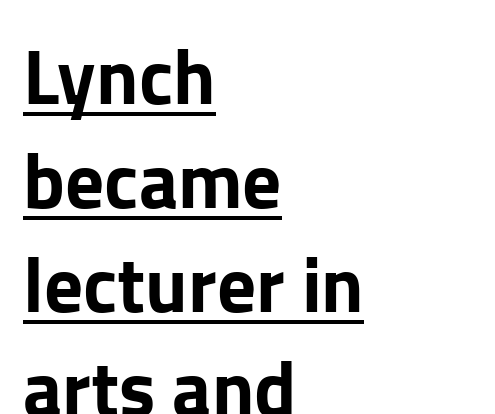
{"serif": "no", "italic": "no", "width": "normal", "stroke_contrast": "low", "x_height": "medium", "monospaced": "no", "underline": "yes", "align": "left", "line_spacing": "normal", "line_spacing_ratio": 1.35, "letter_spacing": "normal", "letter_spacing_em": 0.0, "glyph_px": 77}
